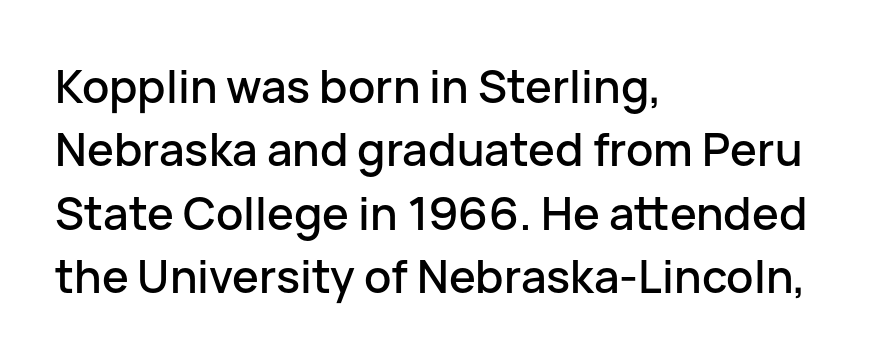
Summary of vertical rhythm: regular, with standard interline spacing. Compared with a centered layout, this one pins lines to the left instead. The lettering holds an erect, upright posture throughout. Underlining? Definitely not there.
